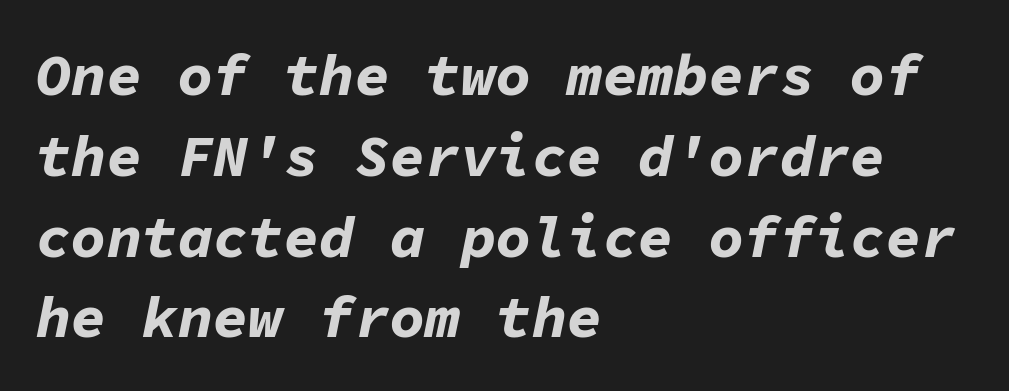
{"italic": "yes", "lean": "right", "slant_degrees": 11, "bold": "yes", "weight": "bold", "width": "normal", "stroke_contrast": "low", "x_height": "medium", "monospaced": "yes", "underline": "no", "align": "left", "line_spacing": "normal", "line_spacing_ratio": 1.37, "letter_spacing": "normal", "letter_spacing_em": 0.0, "glyph_px": 59}
